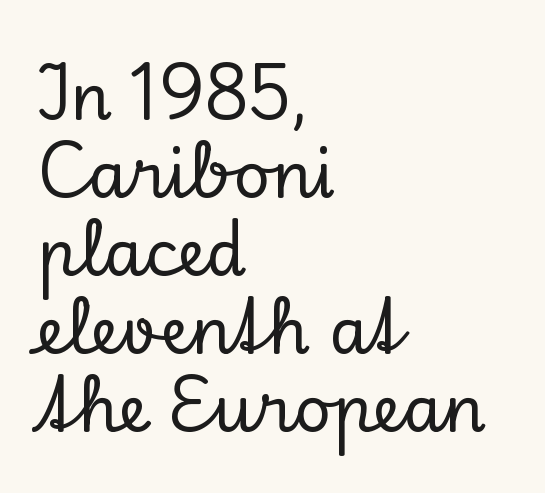
The image shows 64 px text type, upright; set left-aligned, line spacing 1.22x, normal letter spacing, not underlined; low stroke contrast and a small x-height.
